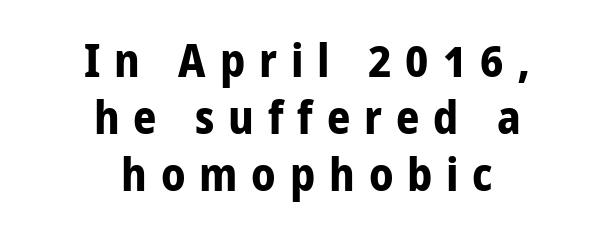
{"serif": "no", "italic": "no", "bold": "yes", "weight": "bold", "width": "normal", "stroke_contrast": "low", "x_height": "medium", "monospaced": "no", "underline": "no", "align": "center", "line_spacing_ratio": 1.24, "letter_spacing": "wide", "letter_spacing_em": 0.3, "glyph_px": 46}
